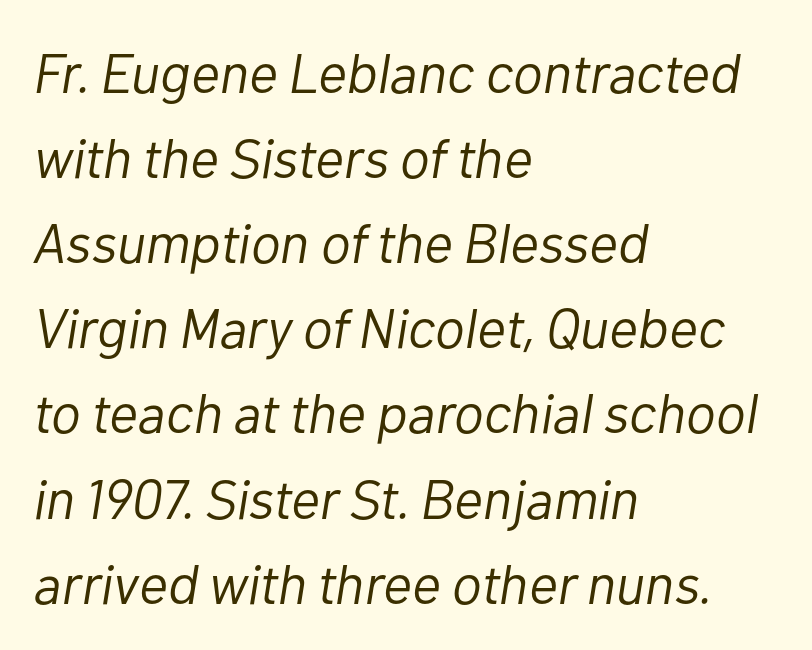
Q: Is the text bold? A: No.
Q: Is the text italic (slanted)? A: Yes, it leans right by about 10 degrees.
Q: Is the text underlined? A: No.
Q: How is the paragraph aligned? A: Left-aligned.
Q: Is the spacing between letters normal or unusually wide? A: Normal.
Q: Is the spacing between lines tight, normal or loose? A: Normal.
Q: Width (condensed, normal, or wide)? A: Normal.
Q: Stroke contrast? A: Low.
Q: x-height? A: Medium.
Q: Monospaced? A: No.
